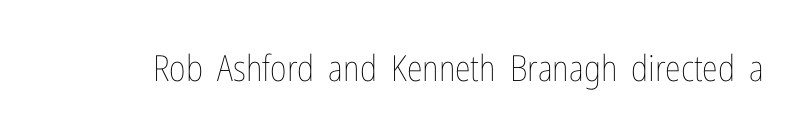
The passage shown is not underscored anywhere. The face used here is proportionally spaced, like ordinary book or web type. A light-to-regular cut is what we see here. Posture: straight, roman, zero tilt. This rendering leaves character spacing at its baseline value.
